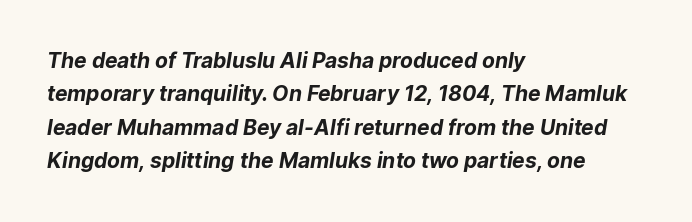
In terms of leading, this rendering sits right in the middle. Check the space under the baseline: it is left empty. What stands out about the letter spacing? Nothing — it is the standard amount. Alignment: flush left. Its strokes are broad and dark, the hallmark of bold type.
